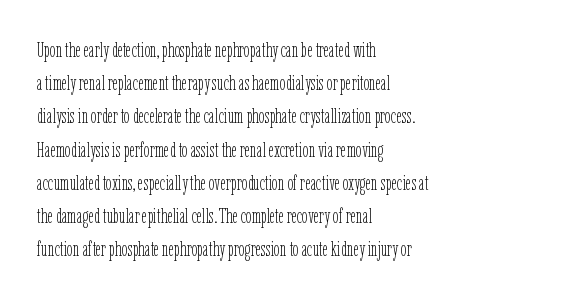
The image shows 21 px text type, upright; set left-aligned, normal line spacing (1.58x), normal letter spacing, not underlined.
